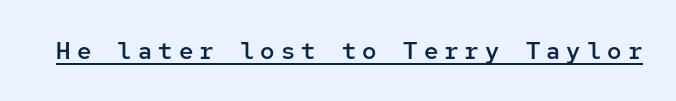
The image shows 24 px text type, upright; set unusually wide letter spacing (+0.25 em), underlined.
